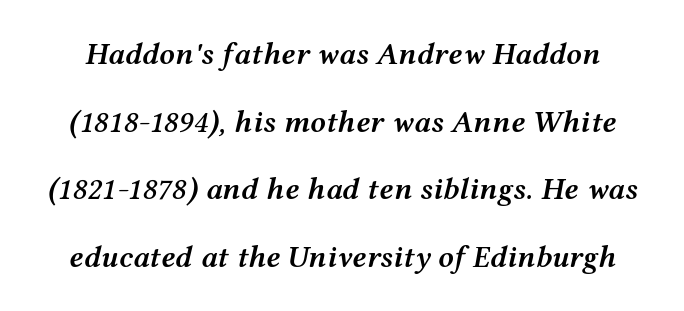
{"italic": "yes", "lean": "right", "slant_degrees": 12, "bold": "semi", "weight": "semibold", "width": "wide", "stroke_contrast": "medium", "x_height": "medium", "monospaced": "no", "underline": "no", "line_spacing": "loose", "line_spacing_ratio": 2.18, "letter_spacing": "normal", "letter_spacing_em": 0.0, "glyph_px": 31}
